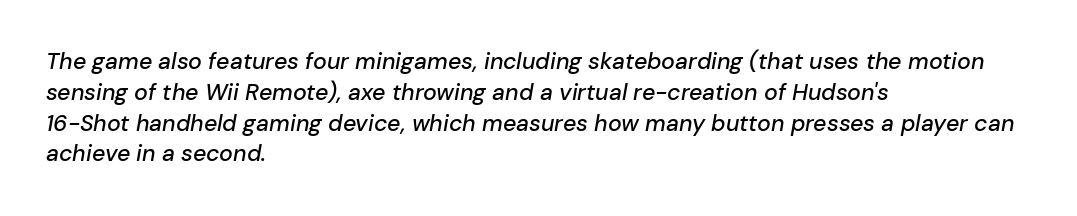
{"italic": "yes", "lean": "right", "slant_degrees": 10, "underline": "no", "align": "left", "line_spacing": "normal", "line_spacing_ratio": 1.34, "letter_spacing": "normal", "letter_spacing_em": 0.0, "glyph_px": 23}
